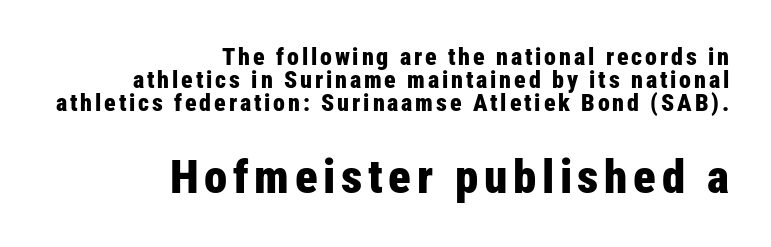
Q: Is the text bold? A: Yes.
Q: Is the text italic (slanted)? A: No, it is upright.
Q: Is the typeface a serif or a sans-serif typeface? A: Sans-serif.
Q: Is the text underlined? A: No.
Q: How is the paragraph aligned? A: Right-aligned.
Q: Is the spacing between lines tight, normal or loose? A: Tight.
Q: Which block of text is set in a larger size, the first (top) or the second (bottom)? A: The second (bottom) one.
Q: Width (condensed, normal, or wide)? A: Condensed.
Q: Stroke contrast? A: Low.
Q: x-height? A: Medium.
Q: Monospaced? A: No.
